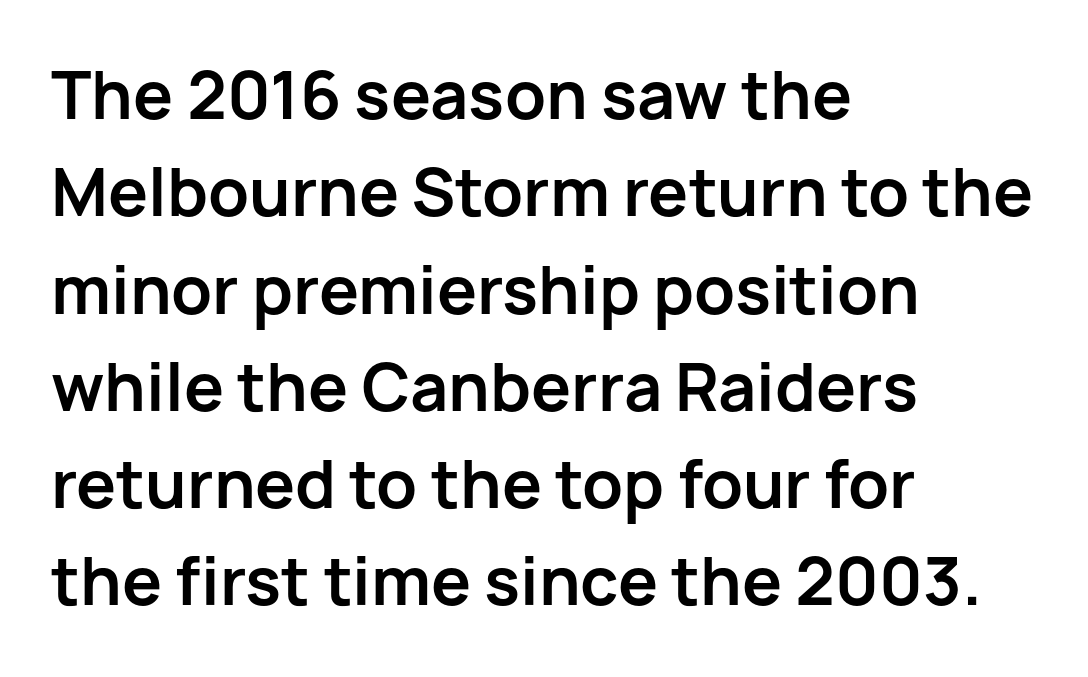
The image shows 64 px bold sans-serif type, upright; set left-aligned, normal line spacing (1.52x), normal letter spacing, not underlined; low stroke contrast and a medium x-height.
